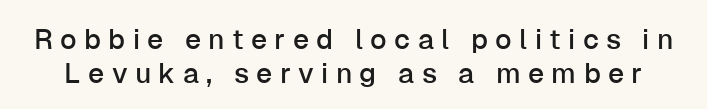
{"serif": "no", "italic": "no", "width": "normal", "stroke_contrast": "low", "x_height": "medium", "monospaced": "no", "underline": "no", "line_spacing_ratio": 1.23, "letter_spacing": "wide", "letter_spacing_em": 0.26, "glyph_px": 28}
